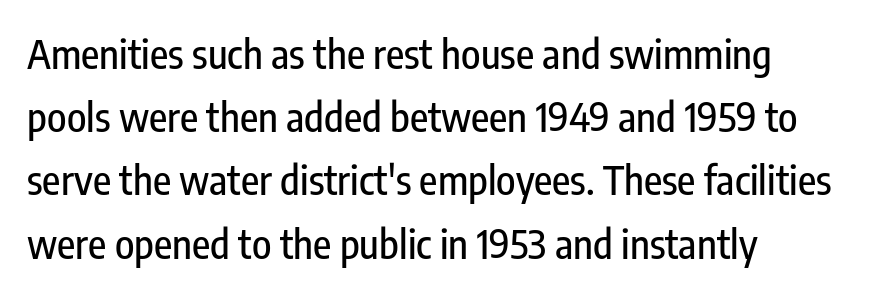
Q: Is the text italic (slanted)? A: No, it is upright.
Q: Is the typeface a serif or a sans-serif typeface? A: Sans-serif.
Q: Is the text underlined? A: No.
Q: How is the paragraph aligned? A: Left-aligned.
Q: Is the spacing between letters normal or unusually wide? A: Normal.
Q: Is the spacing between lines tight, normal or loose? A: Normal.
Q: Width (condensed, normal, or wide)? A: Condensed.
Q: Stroke contrast? A: Low.
Q: x-height? A: Medium.
Q: Monospaced? A: No.
